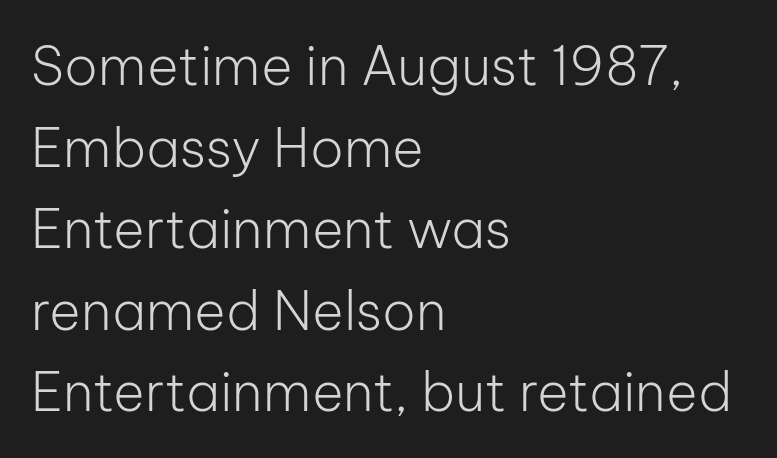
The image shows 54 px light sans-serif type, upright; set left-aligned, normal line spacing (1.51x), normal letter spacing, not underlined; low stroke contrast and a medium x-height.
